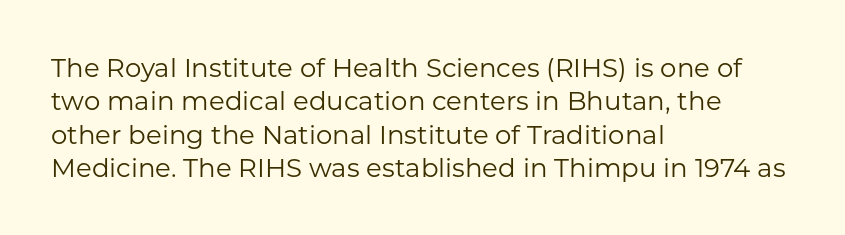
Compared with typical paragraphs, the rows here are spaced about the same. The letters stand straight up with perfectly vertical stems. Short and long lines alike share a common starting point at left. Is the stroke heavy? The answer is a plain regular-or-lighter. In terms of letterspacing, this is plain default setting. Just letters on the line, the space beneath them empty.
